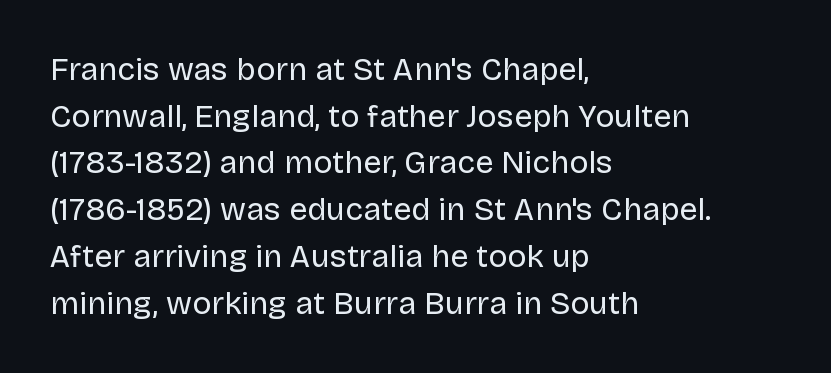
{"serif": "no", "italic": "no", "bold": "no", "weight": "regular", "width": "normal", "stroke_contrast": "low", "x_height": "large", "monospaced": "no", "underline": "no", "align": "left", "line_spacing": "normal", "line_spacing_ratio": 1.46, "letter_spacing": "normal", "letter_spacing_em": 0.0, "glyph_px": 32}
